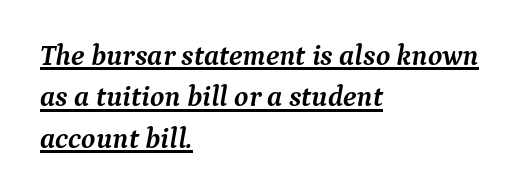
Q: Is the text bold? A: Yes.
Q: Is the text italic (slanted)? A: Yes, it leans right by about 9 degrees.
Q: Is the typeface a serif or a sans-serif typeface? A: Serif.
Q: Is the text underlined? A: Yes.
Q: How is the paragraph aligned? A: Left-aligned.
Q: Is the spacing between letters normal or unusually wide? A: Normal.
Q: Is the spacing between lines tight, normal or loose? A: Normal.
Q: Width (condensed, normal, or wide)? A: Normal.
Q: Stroke contrast? A: Medium.
Q: x-height? A: Medium.
Q: Monospaced? A: No.
